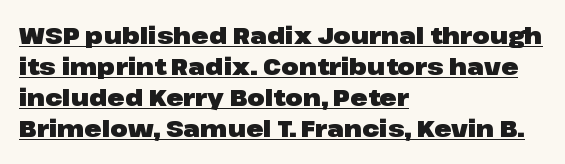
The image shows 23 px bold type, upright; set left-aligned, normal line spacing (1.35x), normal letter spacing, underlined.
